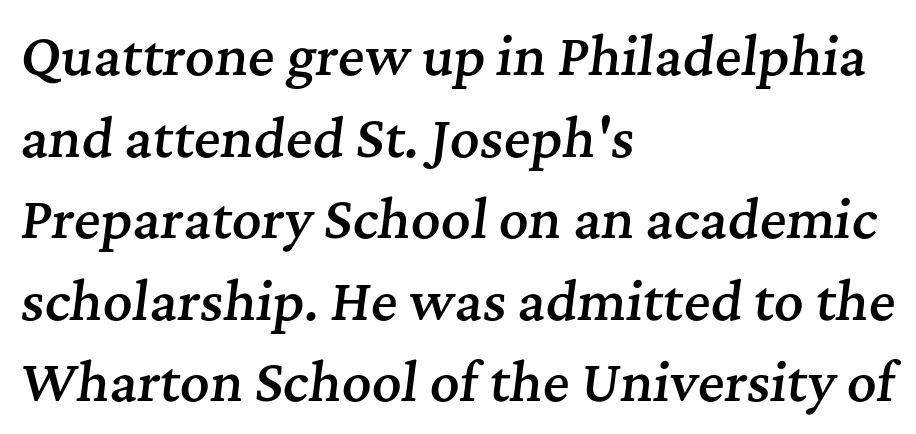
Q: Is the text bold? A: Semi-bold.
Q: Is the text italic (slanted)? A: Yes, it leans right by about 7 degrees.
Q: Is the typeface a serif or a sans-serif typeface? A: Serif.
Q: Is the text underlined? A: No.
Q: How is the paragraph aligned? A: Left-aligned.
Q: Is the spacing between letters normal or unusually wide? A: Normal.
Q: Is the spacing between lines tight, normal or loose? A: Normal.
Q: Width (condensed, normal, or wide)? A: Normal.
Q: Stroke contrast? A: Medium.
Q: x-height? A: Medium.
Q: Monospaced? A: No.
